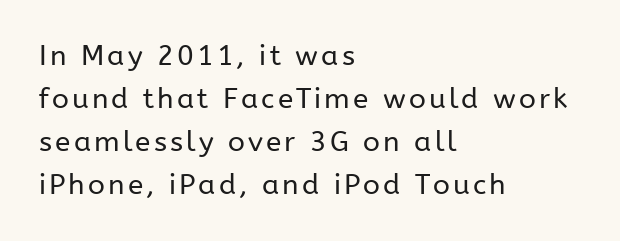
{"serif": "no", "italic": "no", "bold": "no", "weight": "regular", "width": "normal", "stroke_contrast": "low", "x_height": "medium", "monospaced": "no", "underline": "no", "align": "left", "line_spacing": "normal", "line_spacing_ratio": 1.53, "glyph_px": 28}
